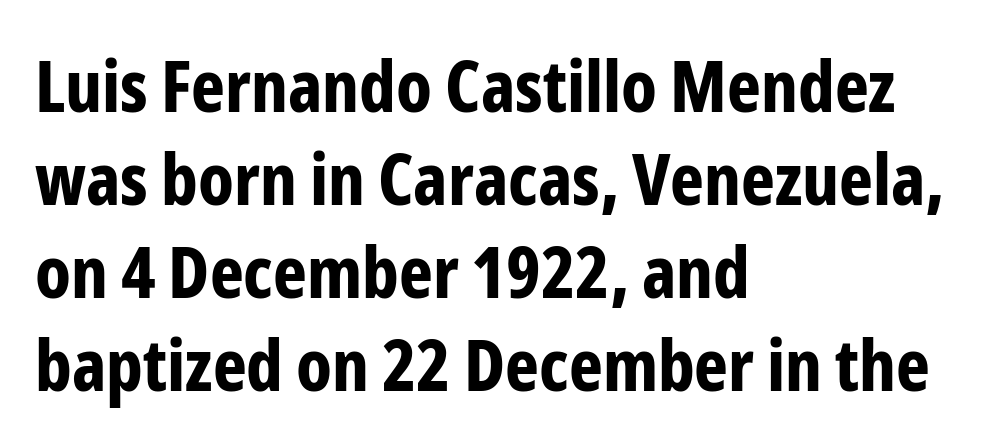
Q: Is the text bold? A: Yes.
Q: Is the text italic (slanted)? A: No, it is upright.
Q: Is the typeface a serif or a sans-serif typeface? A: Sans-serif.
Q: Is the text underlined? A: No.
Q: How is the paragraph aligned? A: Left-aligned.
Q: Is the spacing between letters normal or unusually wide? A: Normal.
Q: Is the spacing between lines tight, normal or loose? A: Normal.
Q: Width (condensed, normal, or wide)? A: Condensed.
Q: Stroke contrast? A: Low.
Q: x-height? A: Medium.
Q: Monospaced? A: No.
